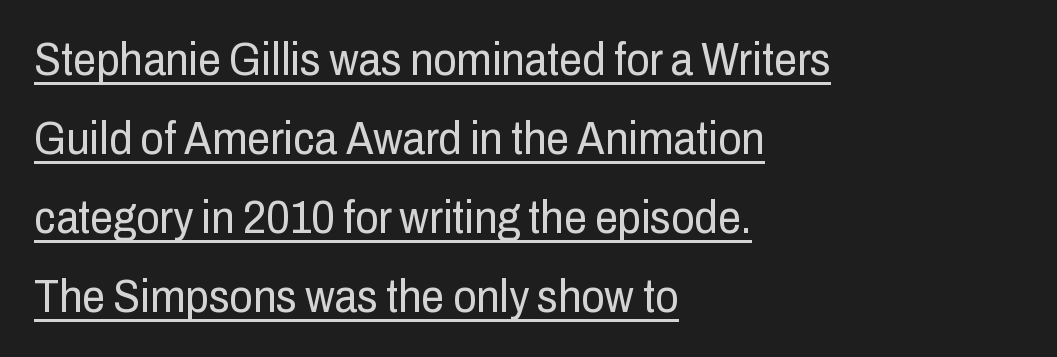
The image shows 46 px regular-weight, condensed sans-serif type, upright; set left-aligned, line spacing 1.72x, normal letter spacing, underlined; low stroke contrast and a medium x-height.
